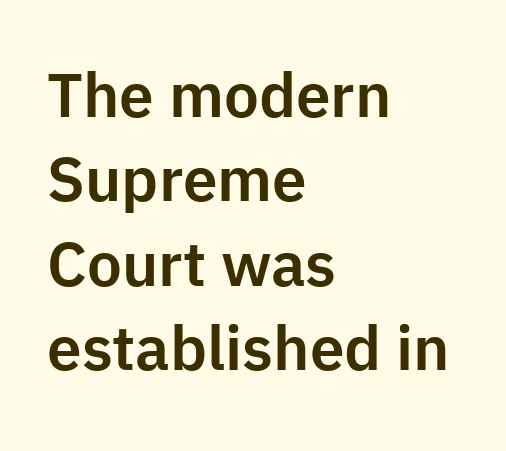
{"serif": "no", "italic": "no", "width": "normal", "stroke_contrast": "low", "x_height": "medium", "monospaced": "no", "underline": "no", "align": "left", "line_spacing": "normal", "line_spacing_ratio": 1.36, "letter_spacing": "normal", "letter_spacing_em": 0.0, "glyph_px": 62}
